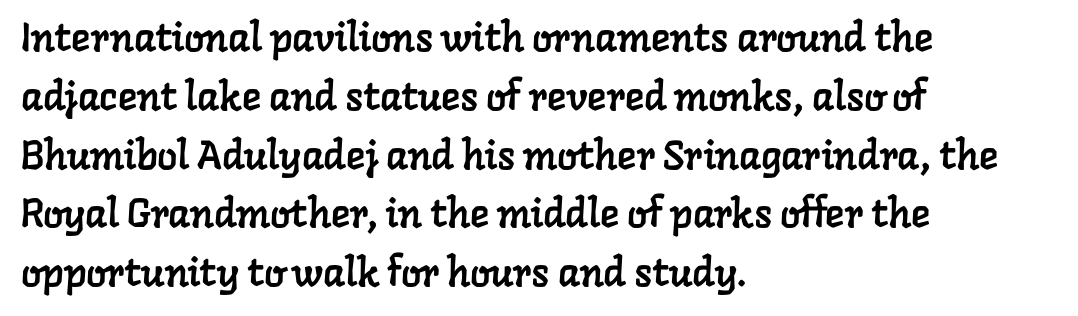
{"serif": "yes", "width": "normal", "stroke_contrast": "low", "x_height": "medium", "monospaced": "no", "underline": "no", "align": "left", "line_spacing": "normal", "line_spacing_ratio": 1.47, "letter_spacing": "normal", "letter_spacing_em": 0.0, "glyph_px": 40}
